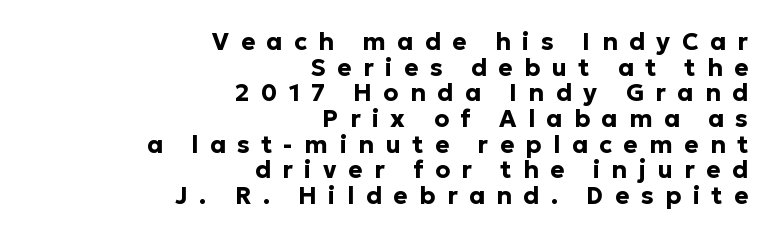
The image shows 24 px bold type, upright; set right-aligned, tight line spacing (1.07x), unusually wide letter spacing (+0.48 em), not underlined.
